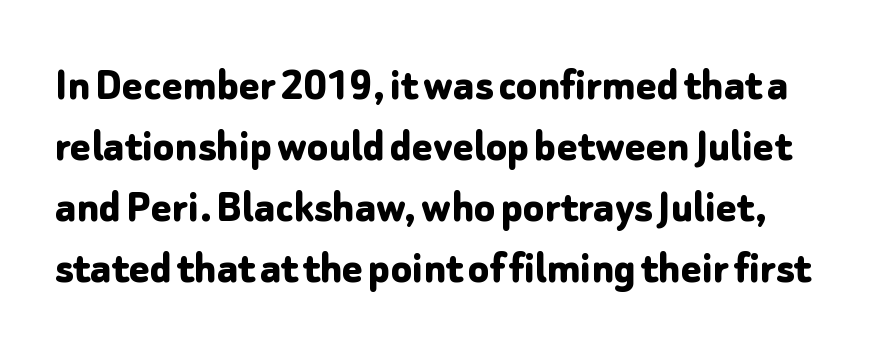
It's the straight-up-and-down kind of type. Anything drawn beneath the words? Only blank space. This is heavy type, rendered in bold. The rows are spaced the way most documents space them. This sample uses a sans-serif face. Do the characters align in a grid? No, the font is proportional.
